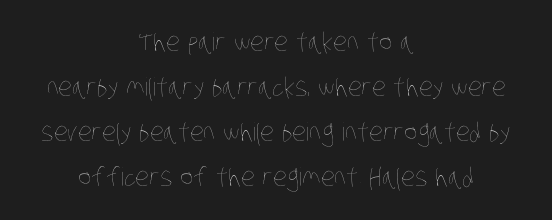
The image shows 25 px text type; set centered, line spacing 1.8x, normal letter spacing, not underlined.
